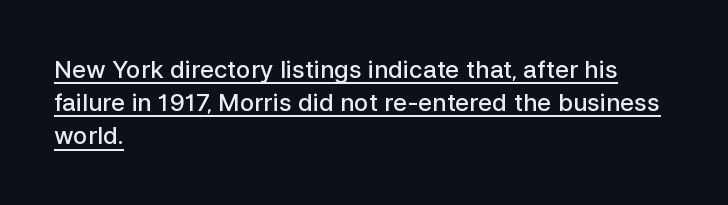
{"italic": "no", "bold": "semi", "underline": "yes", "align": "left", "line_spacing": "normal", "line_spacing_ratio": 1.38, "letter_spacing": "normal", "letter_spacing_em": 0.0, "glyph_px": 24}
